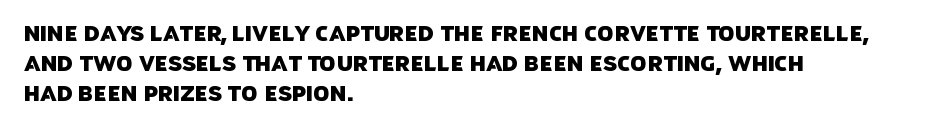
Q: Is the text underlined? A: No.
Q: How is the paragraph aligned? A: Left-aligned.
Q: Is the spacing between letters normal or unusually wide? A: Normal.
Q: Is the spacing between lines tight, normal or loose? A: Normal.
